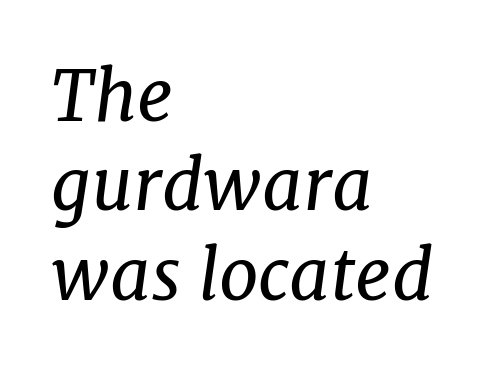
Q: Is the text bold? A: No.
Q: Is the text italic (slanted)? A: Yes, it leans right by about 7 degrees.
Q: Is the typeface a serif or a sans-serif typeface? A: Serif.
Q: Is the text underlined? A: No.
Q: How is the paragraph aligned? A: Left-aligned.
Q: Is the spacing between letters normal or unusually wide? A: Normal.
Q: Is the spacing between lines tight, normal or loose? A: Normal.
Q: Width (condensed, normal, or wide)? A: Normal.
Q: Stroke contrast? A: Low.
Q: x-height? A: Medium.
Q: Monospaced? A: No.
